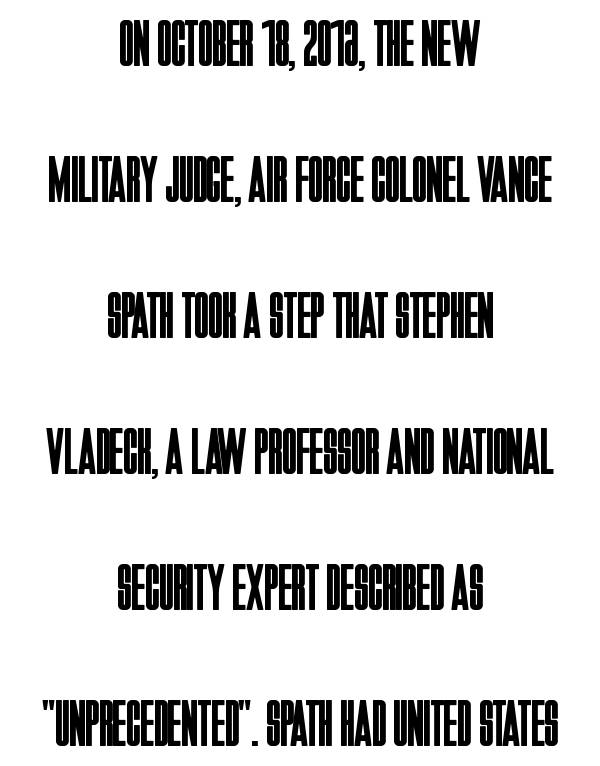
The image shows 66 px regular-weight, condensed sans-serif type, upright; set centered, loose line spacing (2.06x), normal letter spacing, not underlined; low stroke contrast and a large x-height.
